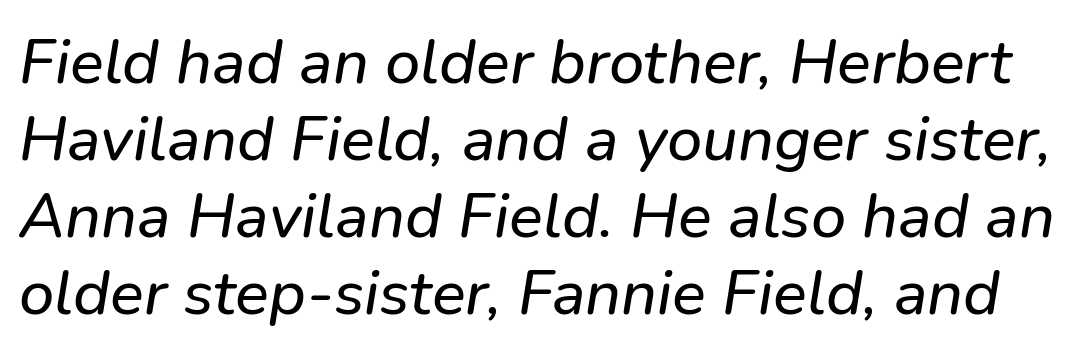
{"italic": "yes", "lean": "right", "slant_degrees": 9, "width": "normal", "stroke_contrast": "low", "x_height": "medium", "monospaced": "no", "underline": "no", "line_spacing_ratio": 1.22, "letter_spacing": "normal", "letter_spacing_em": 0.0, "glyph_px": 63}
